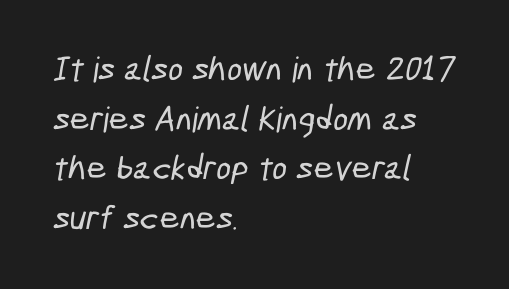
The image shows 35 px condensed sans-serif type; set left-aligned, normal line spacing (1.42x), normal letter spacing, not underlined; low stroke contrast and a medium x-height.
